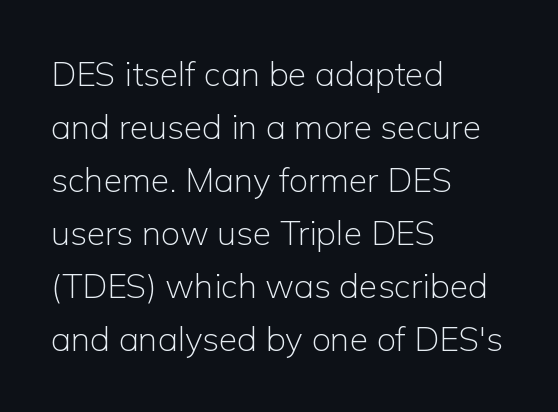
{"serif": "no", "italic": "no", "bold": "no", "weight": "light", "width": "normal", "stroke_contrast": "low", "x_height": "medium", "monospaced": "no", "underline": "no", "align": "left", "line_spacing": "normal", "line_spacing_ratio": 1.56, "letter_spacing": "normal", "letter_spacing_em": 0.0, "glyph_px": 34}
